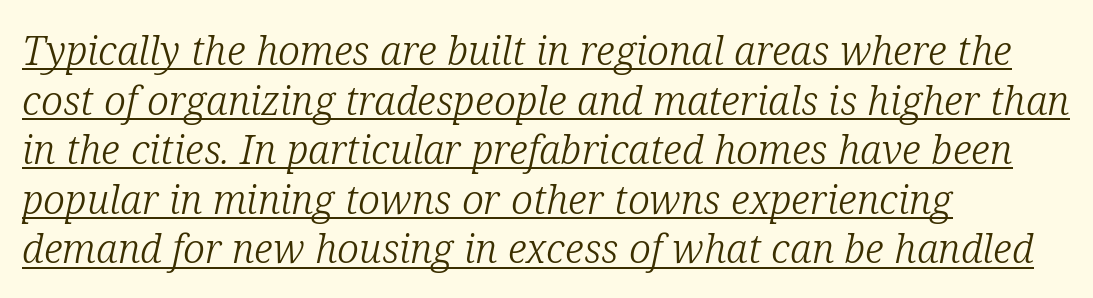
The image shows 40 px light serif type, italic (leaning right); set left-aligned, line spacing 1.24x, normal letter spacing, underlined; low stroke contrast and a medium x-height.
